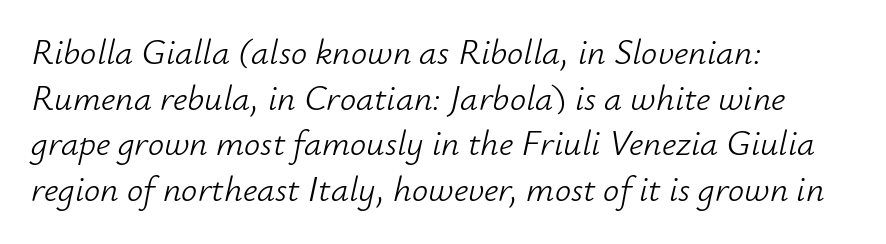
The image shows 36 px light type, italic (leaning right); set left-aligned, normal line spacing (1.27x), normal letter spacing, not underlined; low stroke contrast and a small x-height.
